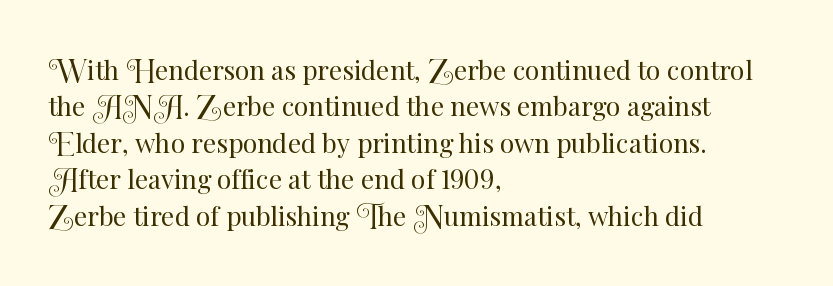
{"italic": "no", "bold": "no", "underline": "no", "align": "left", "line_spacing": "normal", "line_spacing_ratio": 1.4, "letter_spacing": "normal", "letter_spacing_em": 0.0, "glyph_px": 26}
